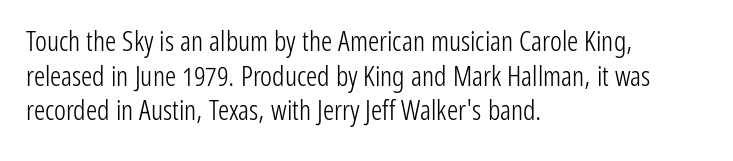
Q: Is the text bold? A: No.
Q: Is the text italic (slanted)? A: No, it is upright.
Q: Is the typeface a serif or a sans-serif typeface? A: Sans-serif.
Q: Is the text underlined? A: No.
Q: How is the paragraph aligned? A: Left-aligned.
Q: Is the spacing between letters normal or unusually wide? A: Normal.
Q: Width (condensed, normal, or wide)? A: Condensed.
Q: Stroke contrast? A: Low.
Q: x-height? A: Medium.
Q: Monospaced? A: No.
